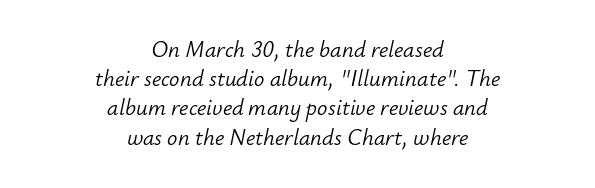
The image shows 23 px text type, italic (leaning right); set centered, normal line spacing (1.27x), normal letter spacing, not underlined.
